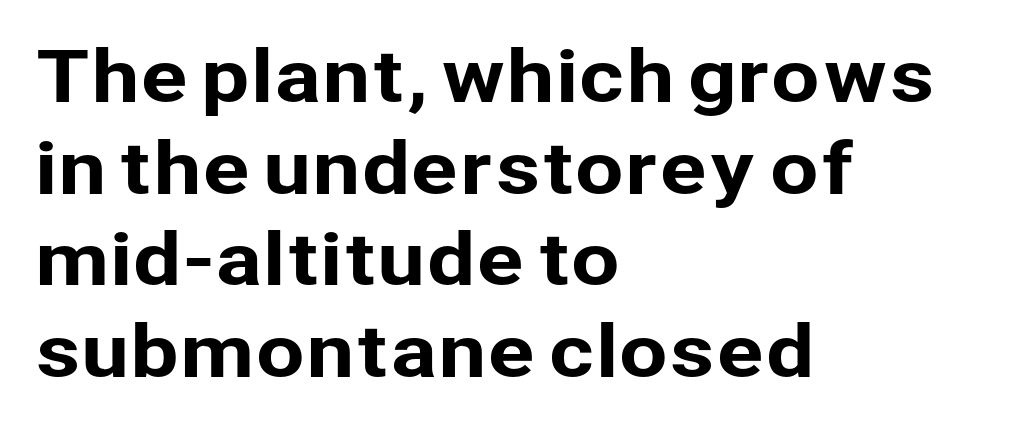
The image shows 71 px sans-serif type, upright; set left-aligned, normal line spacing (1.29x), normal letter spacing, not underlined; low stroke contrast and a medium x-height.
